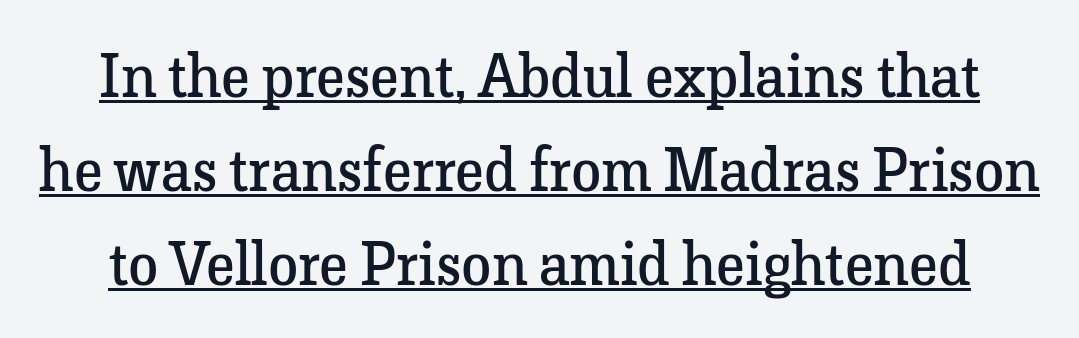
Q: Is the text bold? A: No.
Q: Is the text italic (slanted)? A: No, it is upright.
Q: Is the typeface a serif or a sans-serif typeface? A: Serif.
Q: Is the text underlined? A: Yes.
Q: Is the spacing between letters normal or unusually wide? A: Normal.
Q: Is the spacing between lines tight, normal or loose? A: Normal.
Q: Width (condensed, normal, or wide)? A: Normal.
Q: Stroke contrast? A: Low.
Q: x-height? A: Medium.
Q: Monospaced? A: No.
